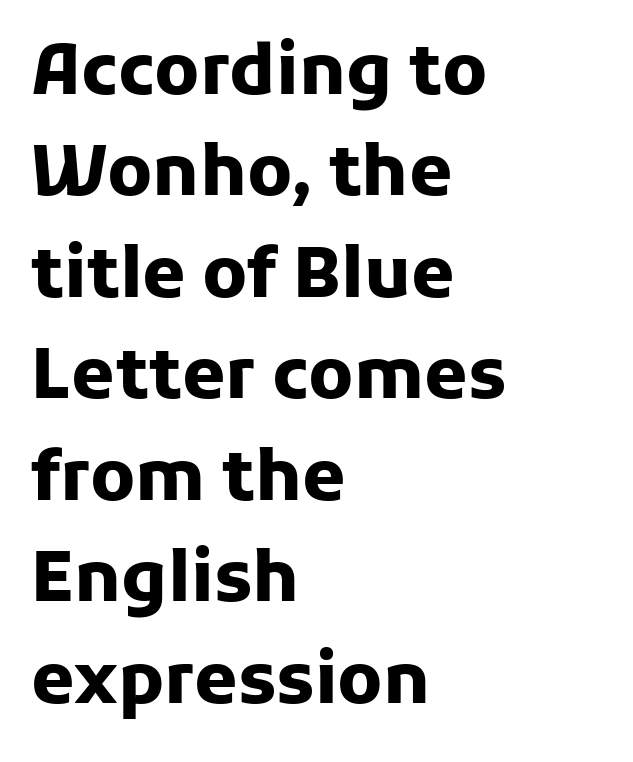
Q: Is the text bold? A: Yes.
Q: Is the text italic (slanted)? A: No, it is upright.
Q: Is the typeface a serif or a sans-serif typeface? A: Sans-serif.
Q: Is the text underlined? A: No.
Q: How is the paragraph aligned? A: Left-aligned.
Q: Is the spacing between letters normal or unusually wide? A: Normal.
Q: Is the spacing between lines tight, normal or loose? A: Normal.
Q: Width (condensed, normal, or wide)? A: Normal.
Q: Stroke contrast? A: Low.
Q: x-height? A: Medium.
Q: Monospaced? A: No.
